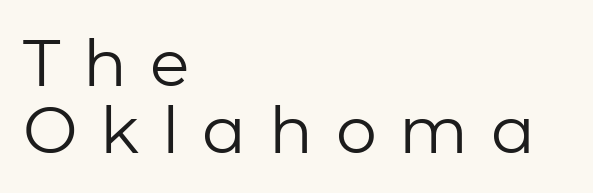
{"serif": "no", "italic": "no", "bold": "no", "weight": "regular", "width": "normal", "stroke_contrast": "low", "x_height": "medium", "monospaced": "no", "underline": "no", "align": "left", "line_spacing": "tight", "line_spacing_ratio": 1.03, "letter_spacing": "wide", "letter_spacing_em": 0.35, "glyph_px": 65}
